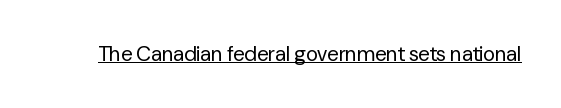
Italic: no, the glyphs are upright roman. You can see a thin bar hugging the bottom of the glyphs. Nothing heavy about these letters — not bold at all. Look at the tracking — it's just the regular setting, nothing added.
